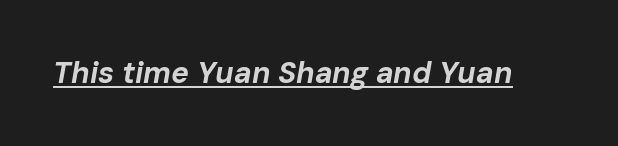
Q: Is the text bold? A: Yes.
Q: Is the text italic (slanted)? A: Yes, it leans right by about 10 degrees.
Q: Is the text underlined? A: Yes.
Q: Is the spacing between letters normal or unusually wide? A: Normal.
Q: Width (condensed, normal, or wide)? A: Normal.
Q: Stroke contrast? A: Low.
Q: x-height? A: Medium.
Q: Monospaced? A: No.
